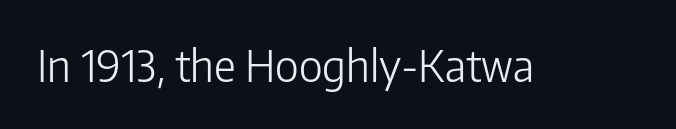
Q: Is the text bold? A: No.
Q: Is the text italic (slanted)? A: No, it is upright.
Q: Is the typeface a serif or a sans-serif typeface? A: Sans-serif.
Q: Is the text underlined? A: No.
Q: Is the spacing between letters normal or unusually wide? A: Normal.
Q: Width (condensed, normal, or wide)? A: Normal.
Q: Stroke contrast? A: Low.
Q: x-height? A: Medium.
Q: Monospaced? A: No.
